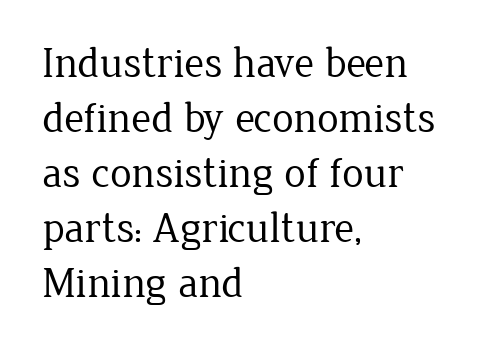
Weight: not bold — regular or lighter. Reading down the block, your eye returns to a fixed left position each line. Unlike a clean sans, this face finishes its strokes with serifs. Style check: upright. Underline: absent. Regular leading.
